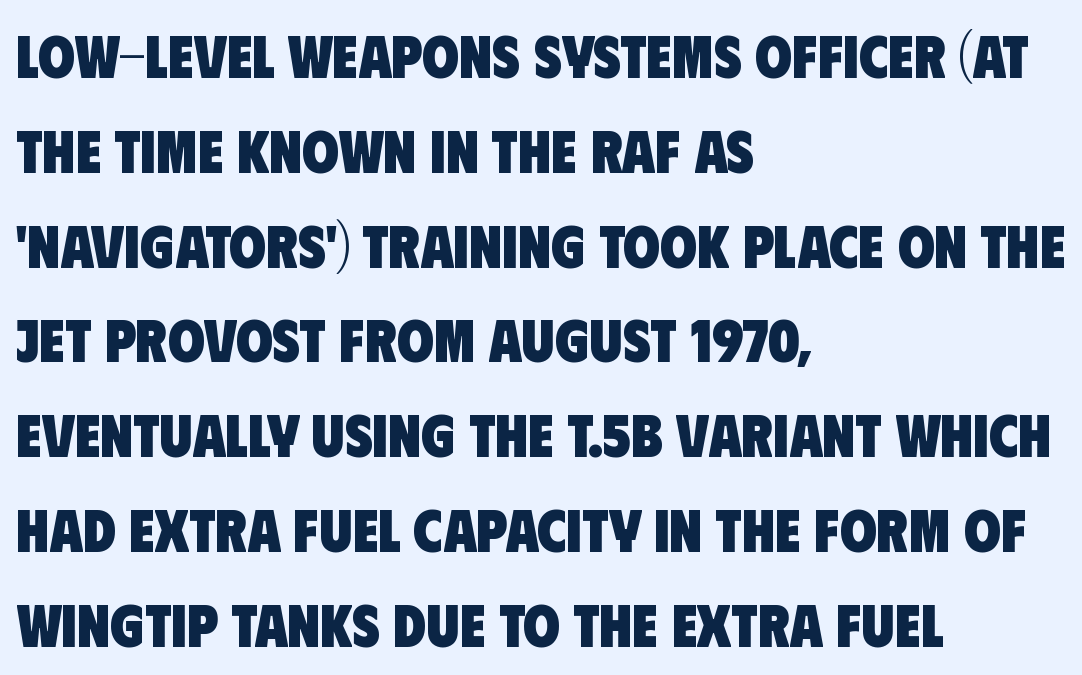
Q: Is the text bold? A: Yes.
Q: Is the typeface a serif or a sans-serif typeface? A: Sans-serif.
Q: Is the text underlined? A: No.
Q: How is the paragraph aligned? A: Left-aligned.
Q: Is the spacing between letters normal or unusually wide? A: Normal.
Q: Is the spacing between lines tight, normal or loose? A: Normal.
Q: Width (condensed, normal, or wide)? A: Condensed.
Q: Stroke contrast? A: Low.
Q: x-height? A: Large.
Q: Monospaced? A: No.
